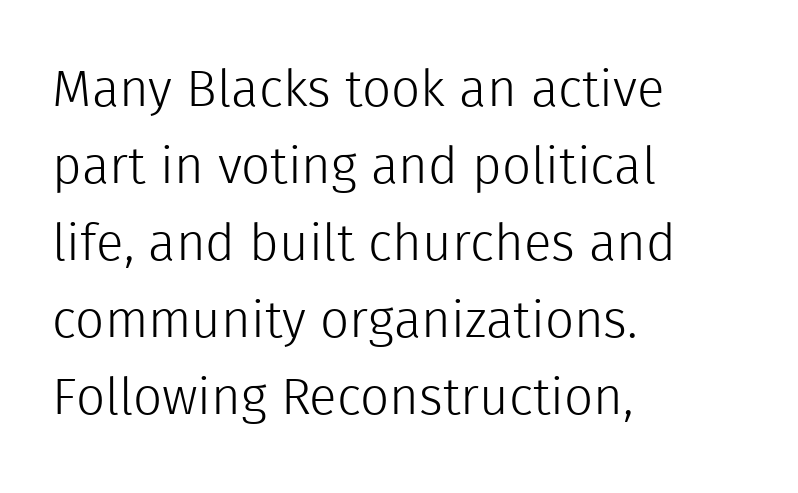
Q: Is the text bold? A: No.
Q: Is the text italic (slanted)? A: No, it is upright.
Q: Is the typeface a serif or a sans-serif typeface? A: Sans-serif.
Q: Is the text underlined? A: No.
Q: How is the paragraph aligned? A: Left-aligned.
Q: Is the spacing between letters normal or unusually wide? A: Normal.
Q: Is the spacing between lines tight, normal or loose? A: Normal.
Q: Width (condensed, normal, or wide)? A: Normal.
Q: x-height? A: Medium.
Q: Monospaced? A: No.
